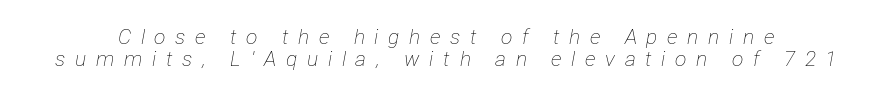
The image shows 21 px text type, italic (leaning right); set tight line spacing (1.05x), unusually wide letter spacing (+0.46 em), not underlined.
